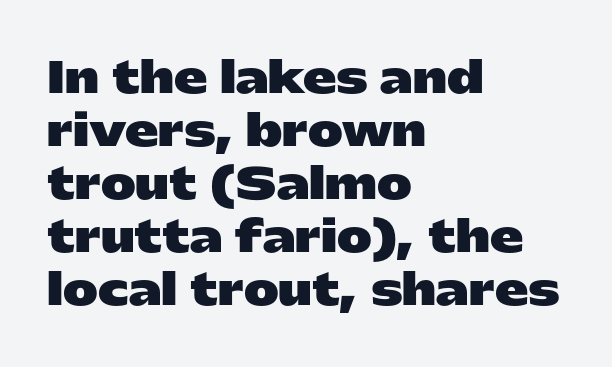
Q: Is the text bold? A: Yes.
Q: Is the text italic (slanted)? A: No, it is upright.
Q: Is the typeface a serif or a sans-serif typeface? A: Sans-serif.
Q: Is the text underlined? A: No.
Q: How is the paragraph aligned? A: Left-aligned.
Q: Is the spacing between letters normal or unusually wide? A: Normal.
Q: Is the spacing between lines tight, normal or loose? A: Normal.
Q: Width (condensed, normal, or wide)? A: Wide.
Q: Stroke contrast? A: Low.
Q: x-height? A: Medium.
Q: Monospaced? A: No.
